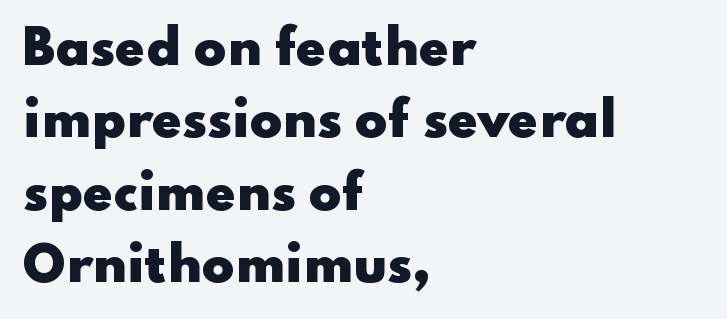
{"serif": "no", "italic": "no", "bold": "yes", "weight": "heavy", "width": "wide", "stroke_contrast": "low", "x_height": "small", "monospaced": "no", "underline": "no", "align": "left", "line_spacing": "normal", "line_spacing_ratio": 1.51, "letter_spacing": "normal", "letter_spacing_em": 0.0, "glyph_px": 48}
